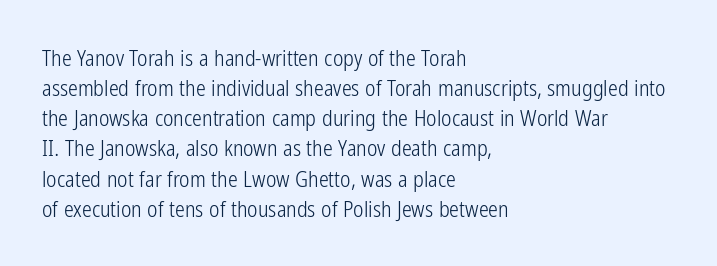
{"italic": "no", "bold": "no", "underline": "no", "align": "left", "line_spacing": "normal", "line_spacing_ratio": 1.37, "letter_spacing": "normal", "letter_spacing_em": 0.0, "glyph_px": 22}
